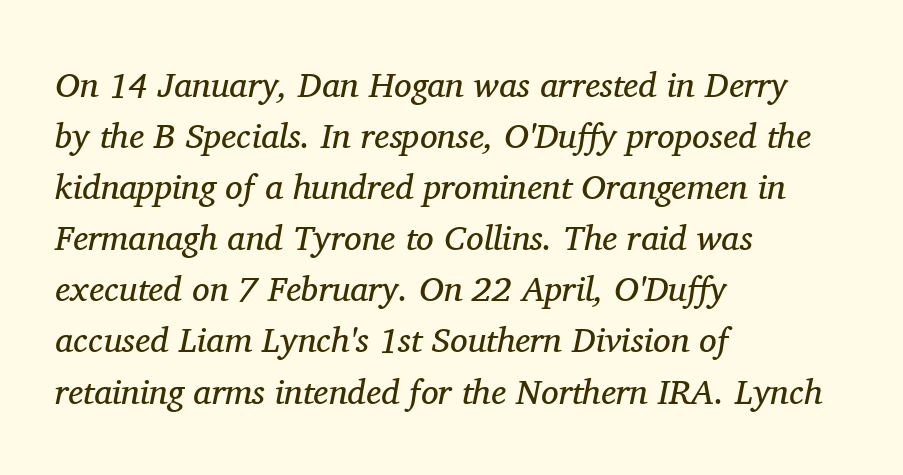
Q: Is the text bold? A: No.
Q: Is the text italic (slanted)? A: Yes, it leans right by about 11 degrees.
Q: Is the typeface a serif or a sans-serif typeface? A: Serif.
Q: Is the text underlined? A: No.
Q: How is the paragraph aligned? A: Left-aligned.
Q: Is the spacing between letters normal or unusually wide? A: Normal.
Q: Is the spacing between lines tight, normal or loose? A: Normal.
Q: Width (condensed, normal, or wide)? A: Normal.
Q: Stroke contrast? A: Medium.
Q: x-height? A: Medium.
Q: Monospaced? A: No.
